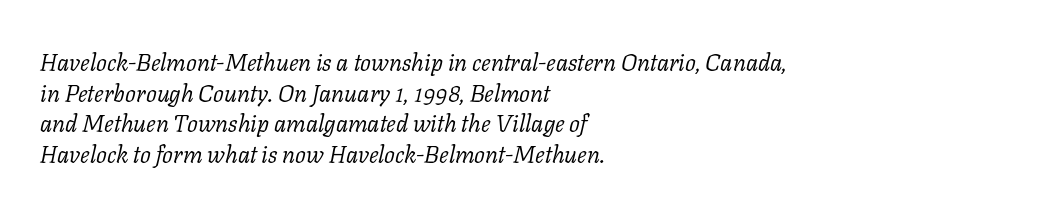
Does the lettering tilt? It does — this is italic. Compared with a typical body face, this is equally light or lighter still. Between one letter and the next there's only the usual sliver of space. What's the leading like? Ordinary, nothing unusual. Does the copy run flush right? No — it runs flush left. Check under the words: just untouched page.
